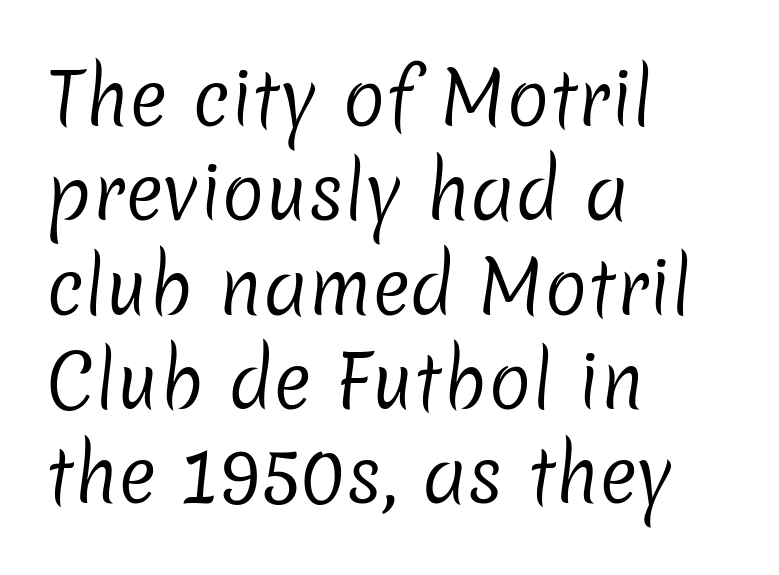
{"serif": "no", "bold": "no", "weight": "regular", "width": "normal", "stroke_contrast": "low", "x_height": "medium", "monospaced": "no", "underline": "no", "align": "left", "line_spacing": "normal", "line_spacing_ratio": 1.31, "letter_spacing": "normal", "letter_spacing_em": 0.0, "glyph_px": 72}
